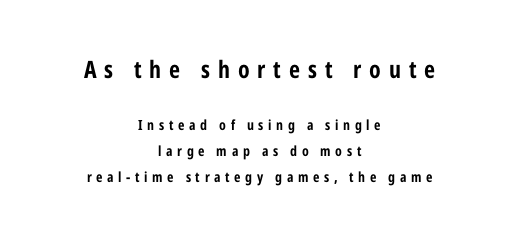
{"italic": "no", "bold": "yes", "underline": "no", "align": "center", "line_spacing_ratio": 1.86, "letter_spacing": "wide", "letter_spacing_em": 0.33, "larger_block": "first", "size_ratio": 1.71, "glyph_px": 24}
